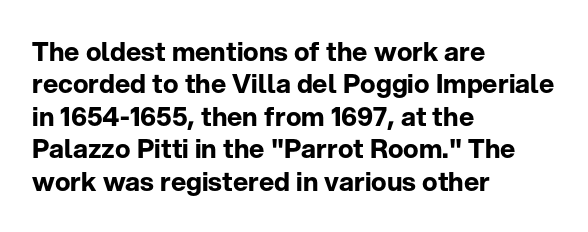
Q: Is the text bold? A: Yes.
Q: Is the text italic (slanted)? A: No, it is upright.
Q: Is the text underlined? A: No.
Q: How is the paragraph aligned? A: Left-aligned.
Q: Is the spacing between letters normal or unusually wide? A: Normal.
Q: Is the spacing between lines tight, normal or loose? A: Normal.
